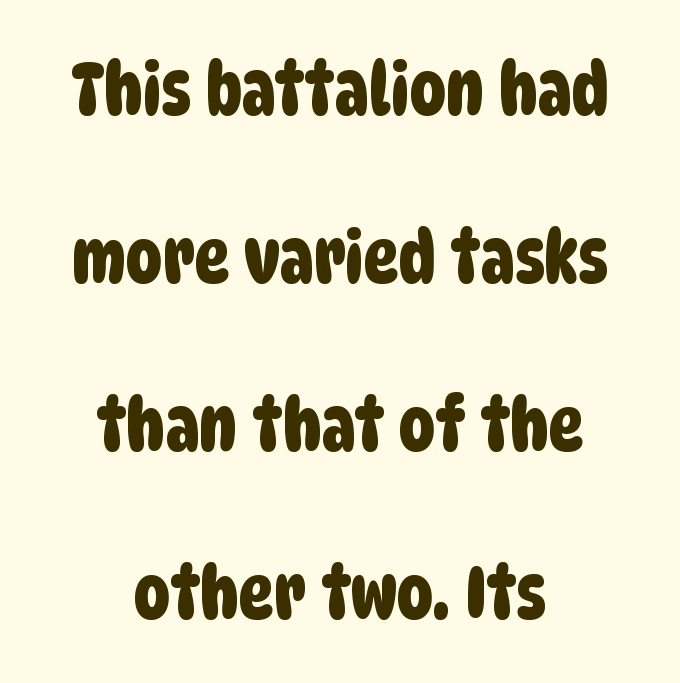
The image shows 73 px condensed sans-serif type; set centered, loose line spacing (2.3x), normal letter spacing, not underlined; low stroke contrast and a large x-height.
